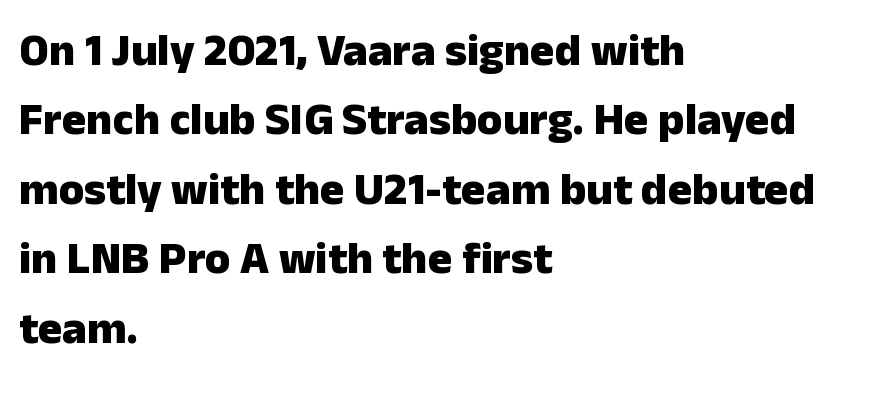
Left-aligned paragraph, ragged on the right. Leading: standard. Letters rest on an invisible, unmarked baseline. Does the weight exceed regular? Yes, all the way to bold. The lettering stays uniformly vertical, giving the passage a roman look. In terms of letterspacing, this is plain default setting.
